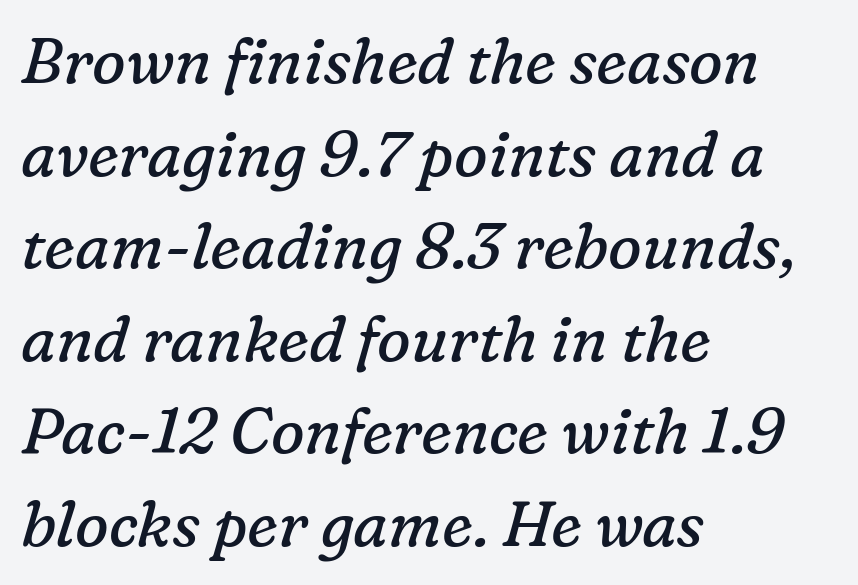
Q: Is the text bold? A: No.
Q: Is the text italic (slanted)? A: Yes, it leans right by about 16 degrees.
Q: Is the typeface a serif or a sans-serif typeface? A: Serif.
Q: Is the text underlined? A: No.
Q: How is the paragraph aligned? A: Left-aligned.
Q: Is the spacing between letters normal or unusually wide? A: Normal.
Q: Is the spacing between lines tight, normal or loose? A: Normal.
Q: Width (condensed, normal, or wide)? A: Normal.
Q: Stroke contrast? A: Low.
Q: x-height? A: Medium.
Q: Monospaced? A: No.
